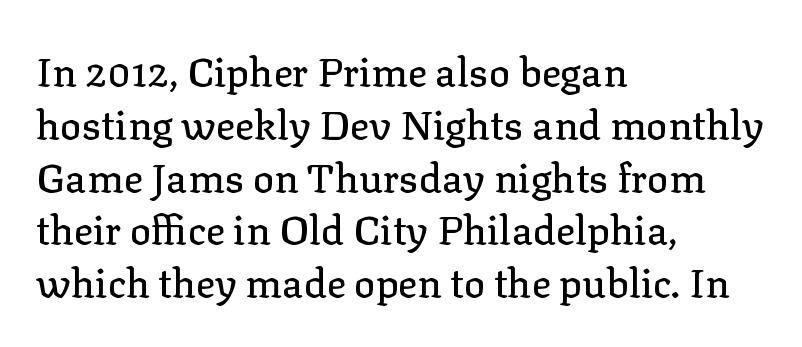
The image shows 40 px serif type, upright; set left-aligned, normal line spacing (1.32x), normal letter spacing, not underlined; low stroke contrast and a medium x-height.
